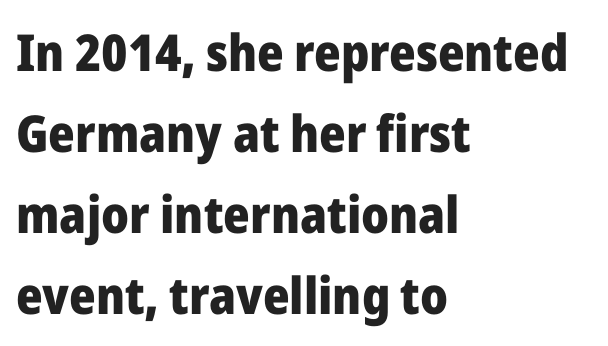
The image shows 51 px heavy sans-serif type, upright; set left-aligned, normal line spacing (1.59x), normal letter spacing, not underlined; low stroke contrast and a medium x-height.
